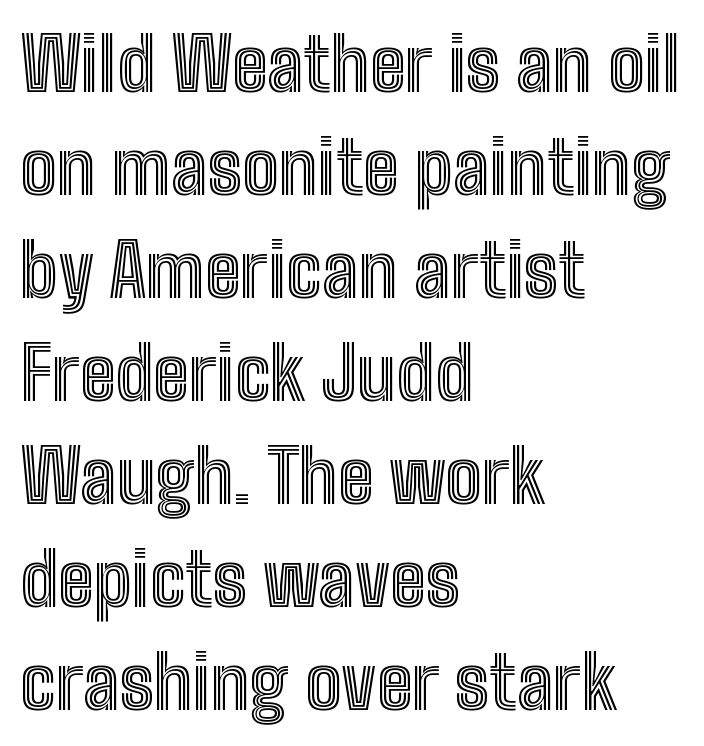
{"italic": "no", "width": "condensed", "x_height": "medium", "monospaced": "no", "underline": "no", "align": "left", "line_spacing": "normal", "line_spacing_ratio": 1.41, "letter_spacing": "normal", "letter_spacing_em": 0.0, "glyph_px": 73}
